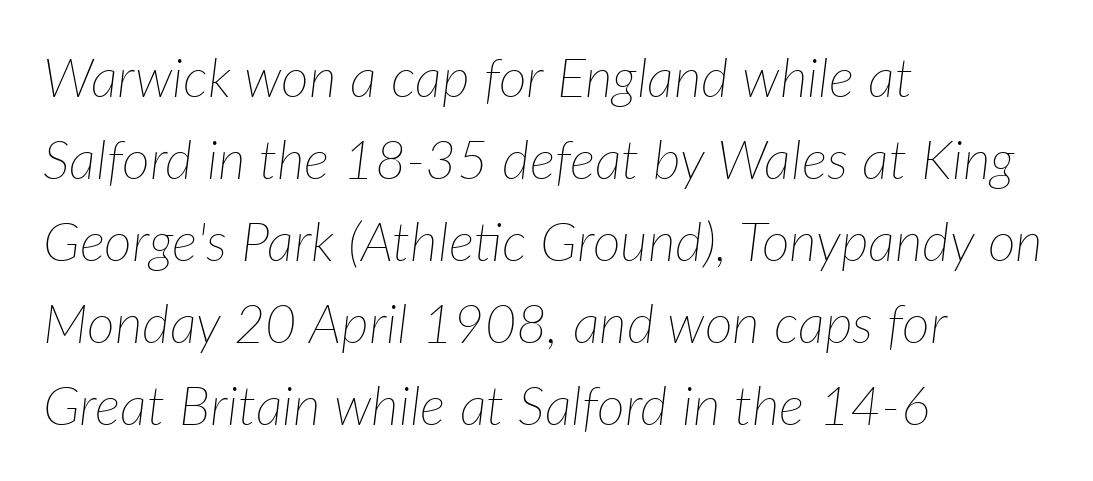
The image shows 54 px thin type, italic (leaning right); set left-aligned, normal line spacing (1.52x), normal letter spacing, not underlined; low stroke contrast and a medium x-height.
